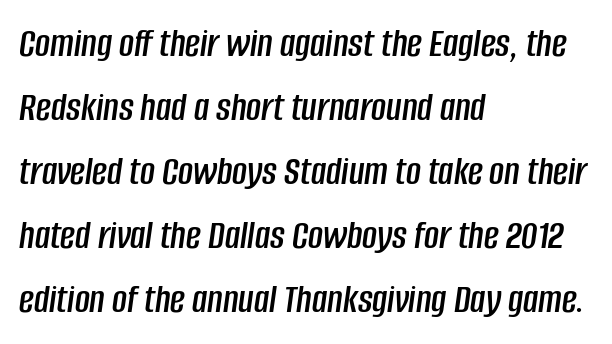
The image shows 41 px condensed type, italic (leaning right); set left-aligned, normal line spacing (1.56x), normal letter spacing, not underlined; low stroke contrast and a large x-height.
